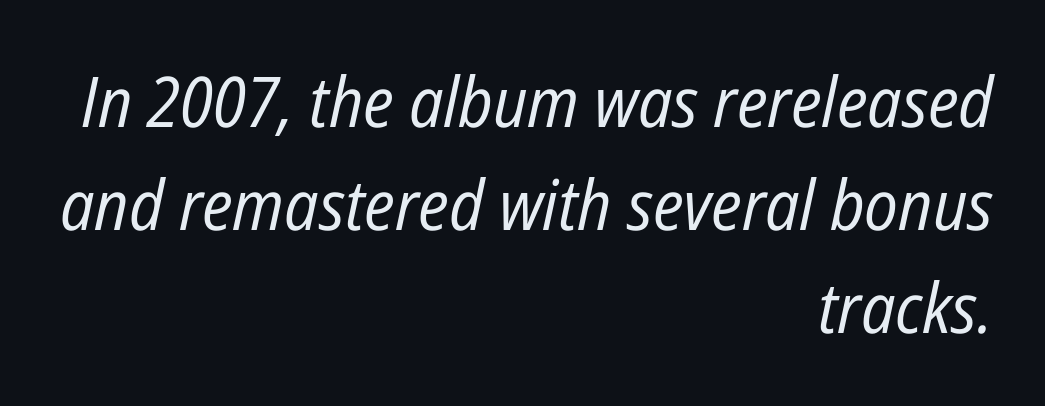
One glance says typical: line gaps are just what's usual. A bare baseline throughout the passage. Is the block centered? No — it sits flush against the right margin. If you drew a line through each stem, it would be angled.
